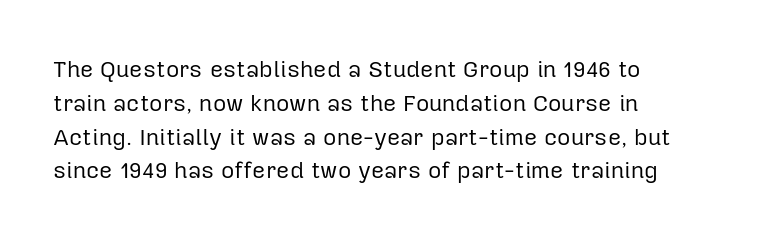
{"italic": "no", "bold": "no", "underline": "no", "align": "left", "line_spacing": "normal", "line_spacing_ratio": 1.47, "letter_spacing": "normal", "letter_spacing_em": 0.0, "glyph_px": 23}
